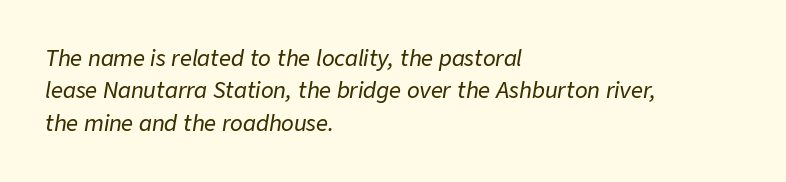
Q: Is the text italic (slanted)? A: Yes, it leans right by about 9 degrees.
Q: Is the text underlined? A: No.
Q: How is the paragraph aligned? A: Left-aligned.
Q: Is the spacing between letters normal or unusually wide? A: Normal.
Q: Is the spacing between lines tight, normal or loose? A: Normal.
